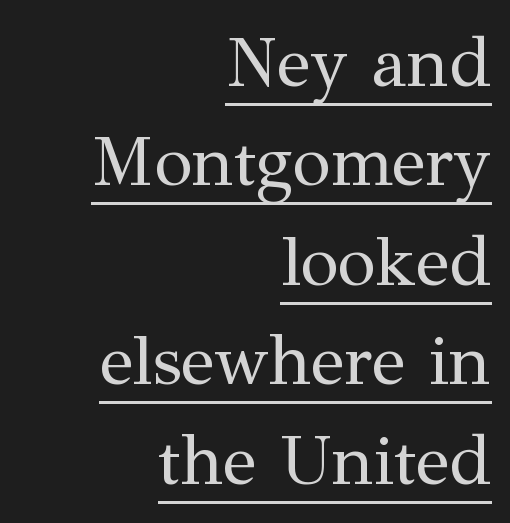
Q: Is the text bold? A: No.
Q: Is the text italic (slanted)? A: No, it is upright.
Q: Is the typeface a serif or a sans-serif typeface? A: Serif.
Q: Is the text underlined? A: Yes.
Q: How is the paragraph aligned? A: Right-aligned.
Q: Is the spacing between letters normal or unusually wide? A: Normal.
Q: Is the spacing between lines tight, normal or loose? A: Normal.
Q: Width (condensed, normal, or wide)? A: Normal.
Q: Stroke contrast? A: Medium.
Q: x-height? A: Medium.
Q: Monospaced? A: No.
